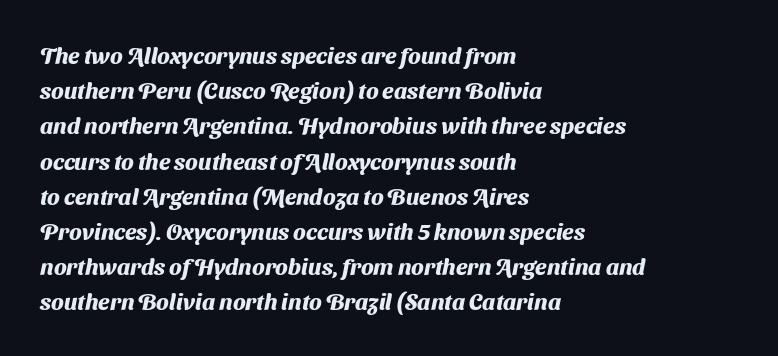
{"bold": "yes", "underline": "no", "align": "left", "line_spacing": "normal", "line_spacing_ratio": 1.53, "letter_spacing": "normal", "letter_spacing_em": 0.0, "glyph_px": 23}
